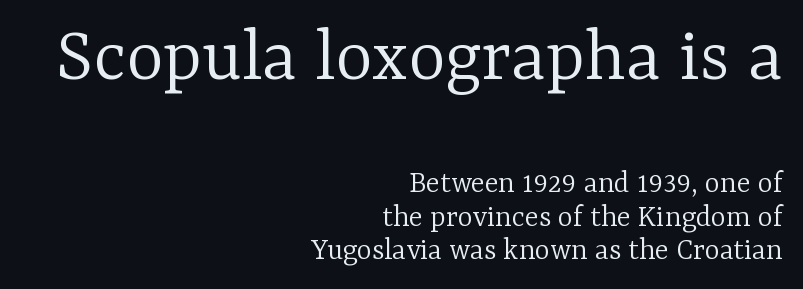
Q: Is the text bold? A: No.
Q: Is the text italic (slanted)? A: No, it is upright.
Q: Is the typeface a serif or a sans-serif typeface? A: Serif.
Q: Is the text underlined? A: No.
Q: How is the paragraph aligned? A: Right-aligned.
Q: Is the spacing between letters normal or unusually wide? A: Normal.
Q: Is the spacing between lines tight, normal or loose? A: Tight.
Q: Which block of text is set in a larger size, the first (top) or the second (bottom)? A: The first (top) one.
Q: Width (condensed, normal, or wide)? A: Normal.
Q: Stroke contrast? A: Low.
Q: x-height? A: Medium.
Q: Monospaced? A: No.
